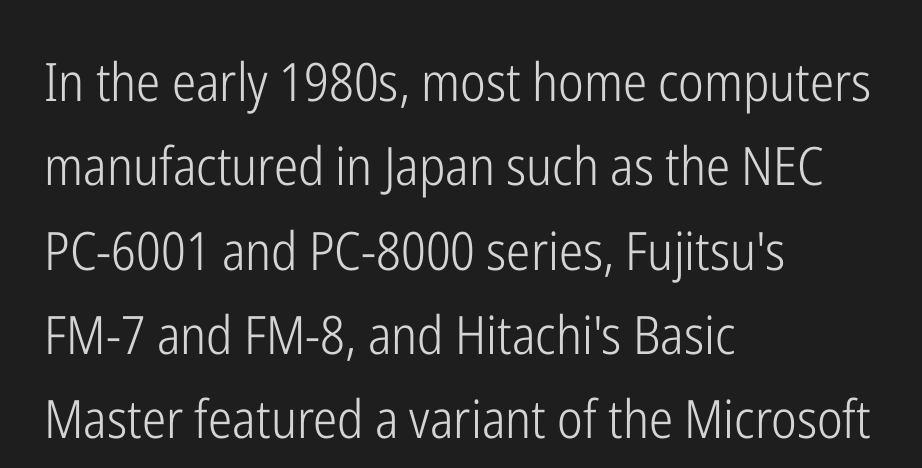
{"serif": "no", "italic": "no", "bold": "no", "weight": "light", "width": "condensed", "stroke_contrast": "low", "x_height": "medium", "monospaced": "no", "underline": "no", "align": "left", "line_spacing": "normal", "line_spacing_ratio": 1.59, "letter_spacing": "normal", "letter_spacing_em": 0.0, "glyph_px": 53}
